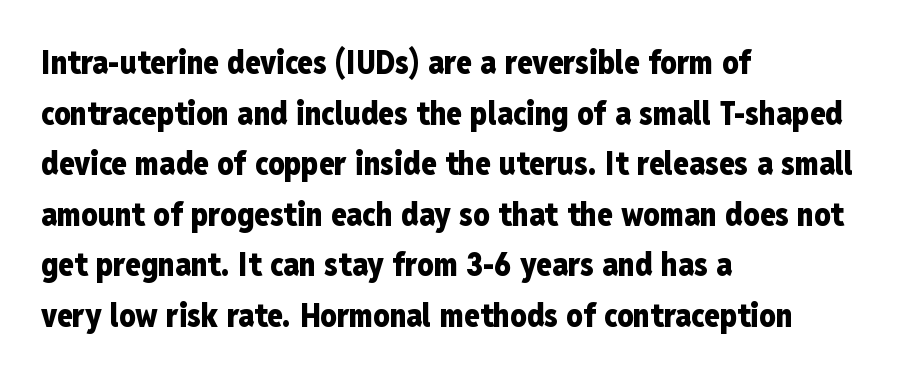
Q: Is the text bold? A: Yes.
Q: Is the text italic (slanted)? A: No, it is upright.
Q: Is the typeface a serif or a sans-serif typeface? A: Sans-serif.
Q: Is the text underlined? A: No.
Q: How is the paragraph aligned? A: Left-aligned.
Q: Is the spacing between letters normal or unusually wide? A: Normal.
Q: Is the spacing between lines tight, normal or loose? A: Normal.
Q: Width (condensed, normal, or wide)? A: Condensed.
Q: Stroke contrast? A: Low.
Q: x-height? A: Medium.
Q: Monospaced? A: No.
